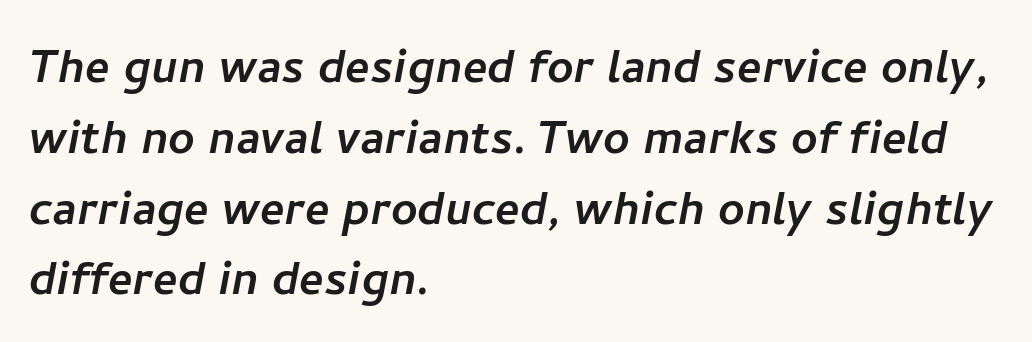
Only glyphs here, with clear space below each row. Is the letter spacing exaggerated? No — it looks like the ordinary default. The face used here is proportionally spaced, like ordinary book or web type. The ragged edge is on the right, which tells us the setting is flush left. Nope, no serifs anywhere on these letters.
